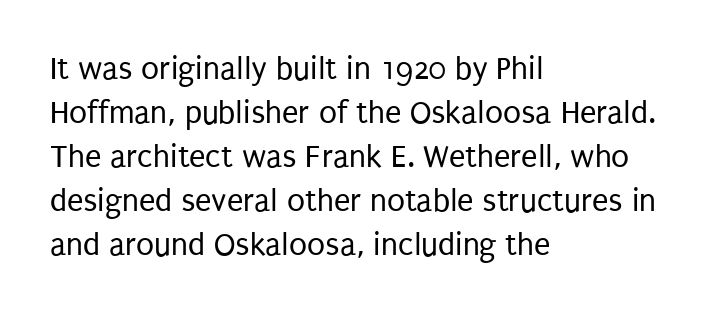
Q: Is the text bold? A: No.
Q: Is the text italic (slanted)? A: No, it is upright.
Q: Is the typeface a serif or a sans-serif typeface? A: Sans-serif.
Q: Is the text underlined? A: No.
Q: How is the paragraph aligned? A: Left-aligned.
Q: Is the spacing between letters normal or unusually wide? A: Normal.
Q: Is the spacing between lines tight, normal or loose? A: Normal.
Q: Width (condensed, normal, or wide)? A: Condensed.
Q: Stroke contrast? A: Low.
Q: x-height? A: Large.
Q: Monospaced? A: No.
